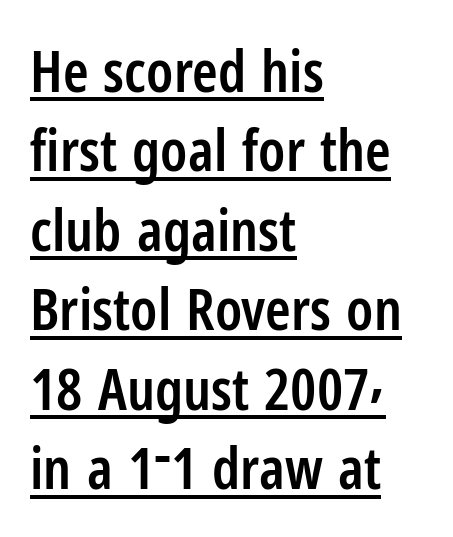
The image shows 58 px semibold, condensed sans-serif type, upright; set left-aligned, normal line spacing (1.37x), normal letter spacing, underlined; low stroke contrast and a medium x-height.
